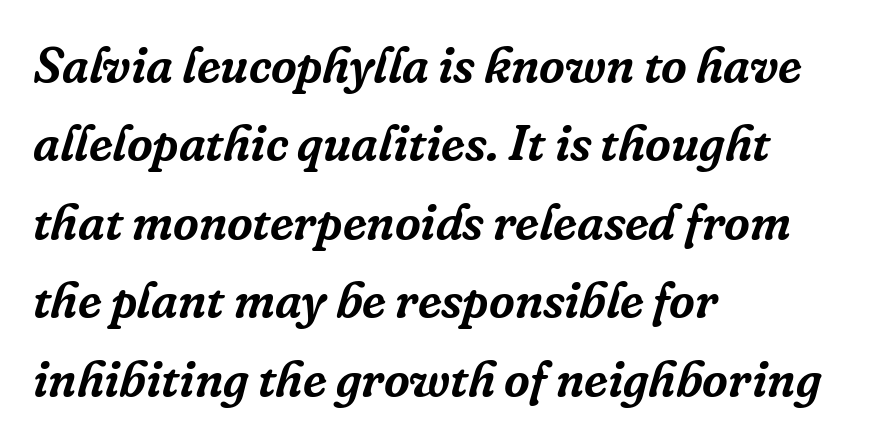
The passage shown is typed in a proportional face where columns would drift. Evenly set lines give the paragraph a standard silhouette. The letters are slanted; this is an italic face. This is serif lettering, the kind often seen in printed books.
